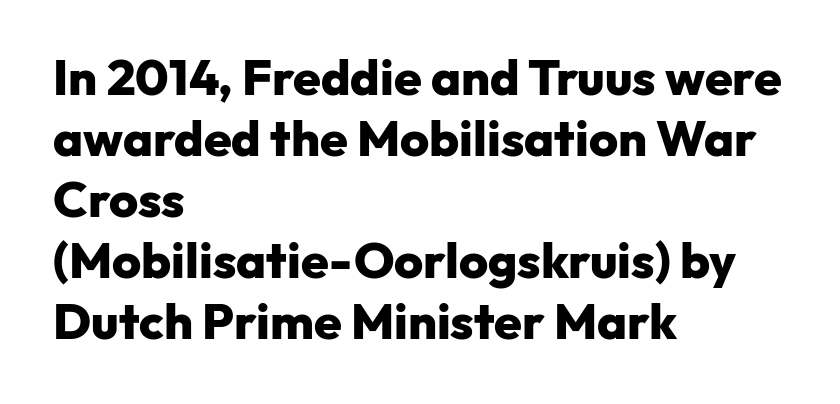
Q: Is the text bold? A: Yes.
Q: Is the text italic (slanted)? A: No, it is upright.
Q: Is the typeface a serif or a sans-serif typeface? A: Sans-serif.
Q: Is the text underlined? A: No.
Q: How is the paragraph aligned? A: Left-aligned.
Q: Is the spacing between letters normal or unusually wide? A: Normal.
Q: Width (condensed, normal, or wide)? A: Normal.
Q: Stroke contrast? A: Low.
Q: x-height? A: Medium.
Q: Monospaced? A: No.
